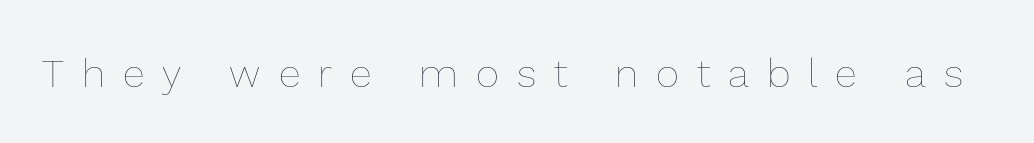
A light-to-regular cut is what we see here. Proportional: the letters do not fall into vertical columns. How are the letters spaced? Widely, with obvious added tracking. Underlining? Definitely not there.
